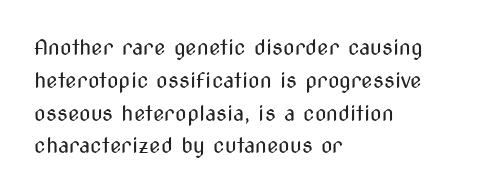
The image shows 21 px text type, upright; set left-aligned, normal line spacing (1.56x), normal letter spacing, not underlined.
